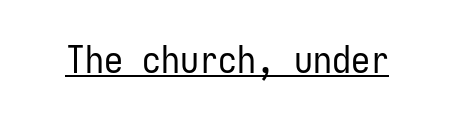
{"serif": "no", "italic": "no", "bold": "no", "weight": "regular", "width": "condensed", "stroke_contrast": "low", "x_height": "medium", "monospaced": "yes", "underline": "yes", "letter_spacing": "normal", "letter_spacing_em": 0.0, "glyph_px": 38}
